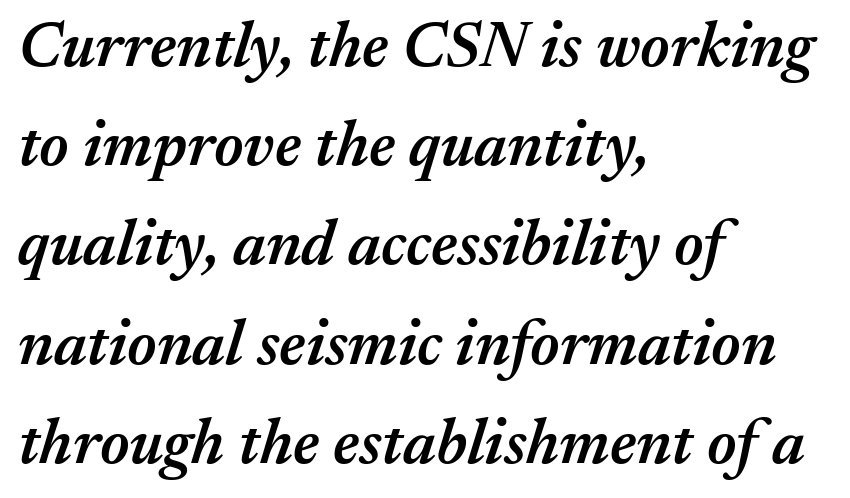
The space beneath each line is pristine and unruled. Each word holds together tightly as a unit, with standard inter-letter gaps. How would I describe the line gaps? Plain and ordinary. Spacing verdict: proportional, widths tailored to each character. Italic? Definitely — the glyphs are oblique.
